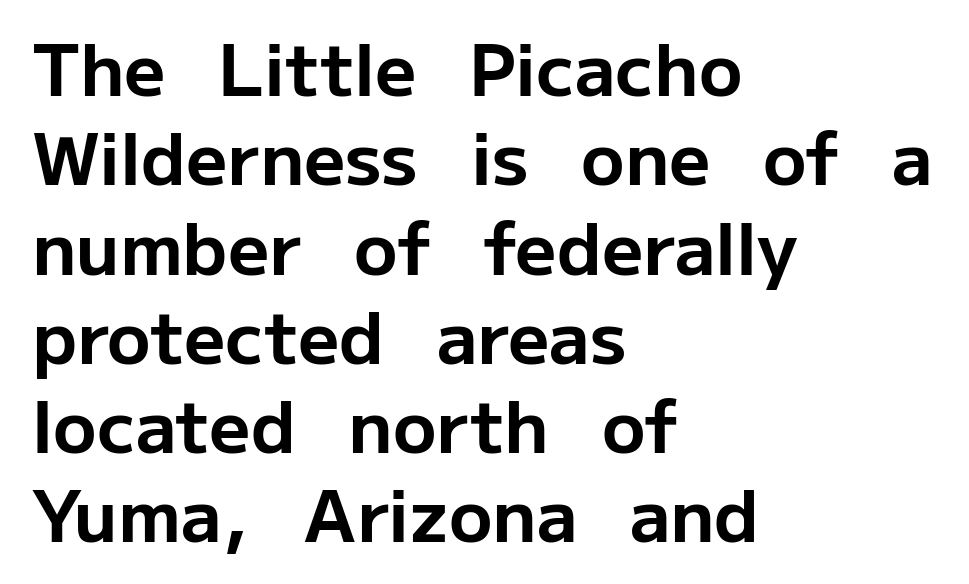
Q: Is the text bold? A: Yes.
Q: Is the text italic (slanted)? A: No, it is upright.
Q: Is the typeface a serif or a sans-serif typeface? A: Sans-serif.
Q: Is the text underlined? A: No.
Q: How is the paragraph aligned? A: Left-aligned.
Q: Is the spacing between letters normal or unusually wide? A: Normal.
Q: Width (condensed, normal, or wide)? A: Normal.
Q: Stroke contrast? A: Low.
Q: x-height? A: Medium.
Q: Monospaced? A: No.
